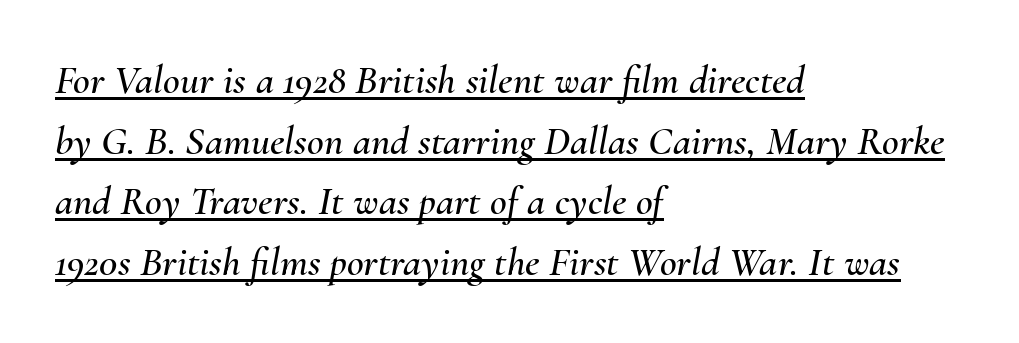
These lines sit exactly where default settings would place them. Every word sits above its own underline. Quick note: italic. Each letter keeps its own natural width here, so spacing adapts to shape. Observe the ordinary spacing: letters are neighbours, not strangers. Which margin do the lines hug? The left one — the right edge is uneven.
